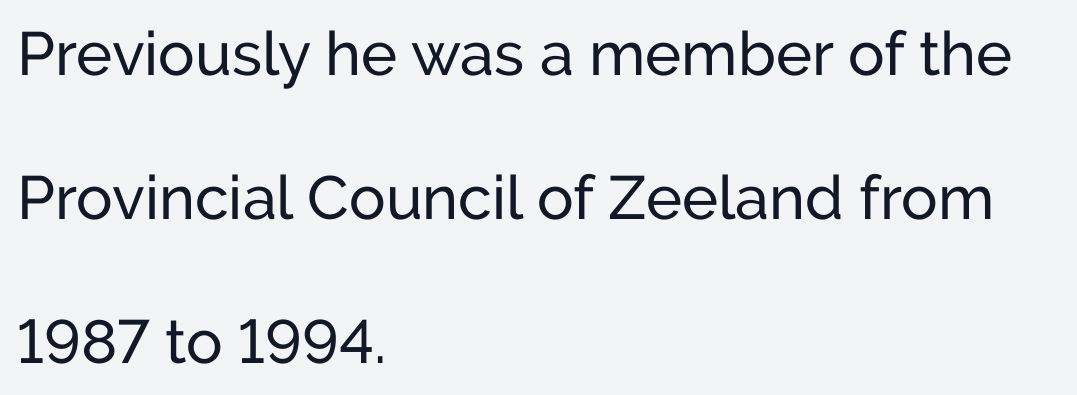
No heavy texture on the line: the type isn't bold. A student would call this left alignment; a typographer would say flush left, rag right. Notice the wide empty band between every row — that's loose leading. Italic? Not at all — the glyphs are vertical. The rendering shows plain stroke endings on the letterforms — a sans-serif design. Between one letter and the next there's only the usual sliver of space.
